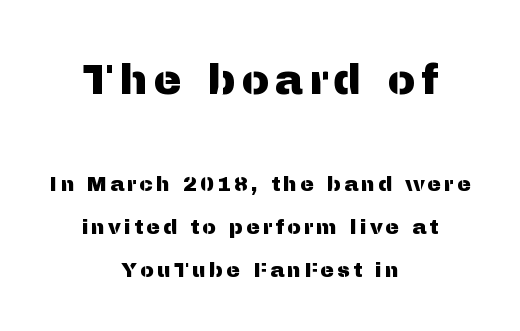
{"serif": "no", "italic": "no", "width": "normal", "stroke_contrast": "medium", "x_height": "medium", "monospaced": "no", "underline": "no", "align": "center", "line_spacing": "loose", "line_spacing_ratio": 2.05, "larger_block": "first", "size_ratio": 2.0, "glyph_px": 42}
